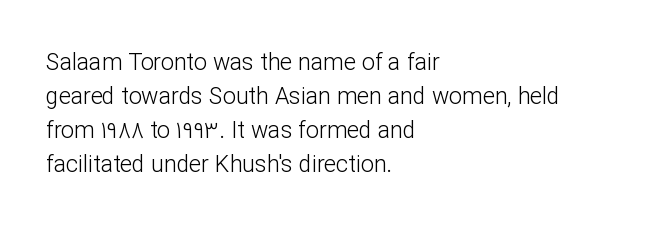
Q: Is the text bold? A: No.
Q: Is the text italic (slanted)? A: No, it is upright.
Q: Is the text underlined? A: No.
Q: How is the paragraph aligned? A: Left-aligned.
Q: Is the spacing between letters normal or unusually wide? A: Normal.
Q: Is the spacing between lines tight, normal or loose? A: Normal.
